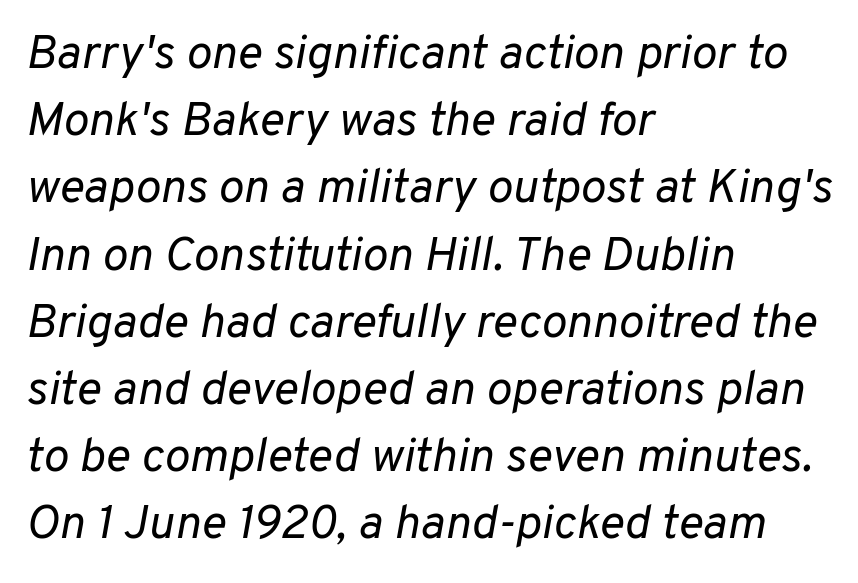
Where is the straight margin? On the left. This is oblique type, the kind used for emphasis or titles. No chunkiness to these letters — they're not bold. Glyph-to-glyph distance matches everyday printed text. The passage shown is typed in a proportional face where columns would drift.
